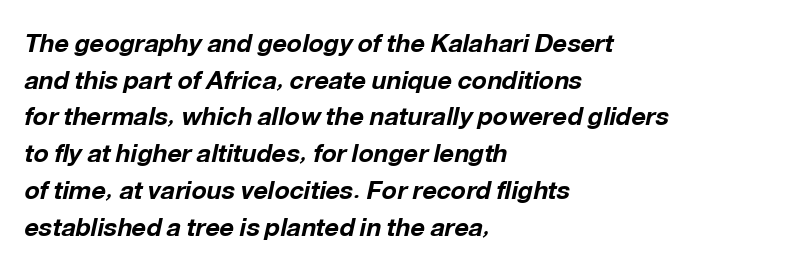
Q: Is the text bold? A: Yes.
Q: Is the text italic (slanted)? A: Yes, it leans right by about 12 degrees.
Q: Is the text underlined? A: No.
Q: How is the paragraph aligned? A: Left-aligned.
Q: Is the spacing between letters normal or unusually wide? A: Normal.
Q: Is the spacing between lines tight, normal or loose? A: Normal.
